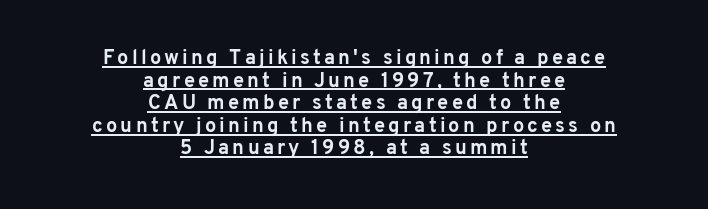
The image shows 20 px bold type, upright; set centered, tight line spacing (1.13x), underlined.
